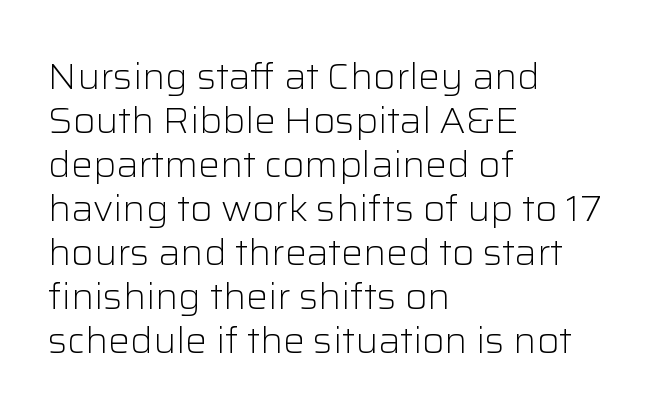
Alignment: flush left. Are there feet on the stems? There aren't — it's a sans. Nope, not italic — everything's standing straight. Heaviness? Minimal to ordinary, like unemphasized prose. Here the designer chose a conventional face with non-uniform glyph widths.
